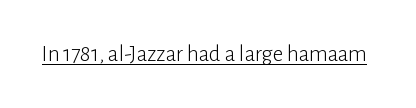
The image shows 23 px text type, upright; set normal letter spacing, underlined.
